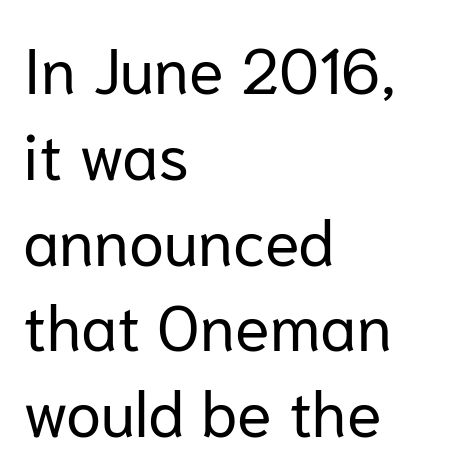
Q: Is the text bold? A: No.
Q: Is the text italic (slanted)? A: No, it is upright.
Q: Is the typeface a serif or a sans-serif typeface? A: Sans-serif.
Q: Is the text underlined? A: No.
Q: How is the paragraph aligned? A: Left-aligned.
Q: Is the spacing between letters normal or unusually wide? A: Normal.
Q: Is the spacing between lines tight, normal or loose? A: Normal.
Q: Width (condensed, normal, or wide)? A: Normal.
Q: Stroke contrast? A: Low.
Q: x-height? A: Medium.
Q: Monospaced? A: No.
